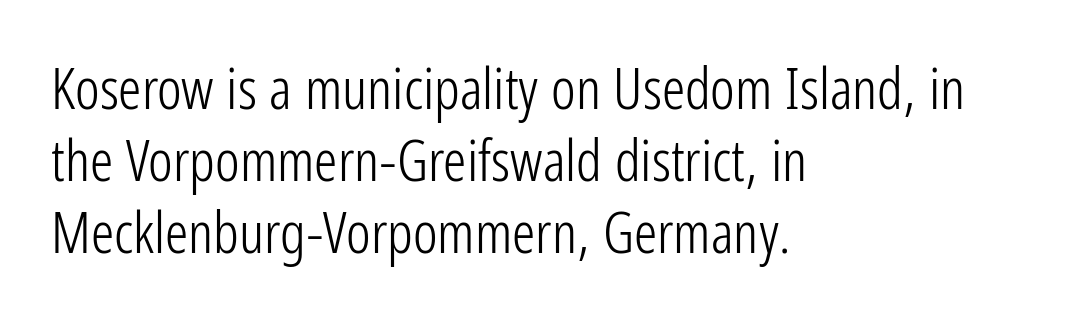
Q: Is the text bold? A: No.
Q: Is the text italic (slanted)? A: No, it is upright.
Q: Is the typeface a serif or a sans-serif typeface? A: Sans-serif.
Q: Is the text underlined? A: No.
Q: How is the paragraph aligned? A: Left-aligned.
Q: Is the spacing between letters normal or unusually wide? A: Normal.
Q: Width (condensed, normal, or wide)? A: Condensed.
Q: Stroke contrast? A: Low.
Q: x-height? A: Medium.
Q: Monospaced? A: No.
